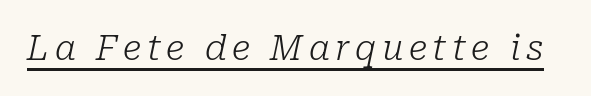
A light-to-regular cut is what we see here. The glyphs look as if they've been sheared to an angle. Note: serifs present on the glyphs. A rule runs beneath these lines of type. These lines are rendered in a variable-pitch font.
